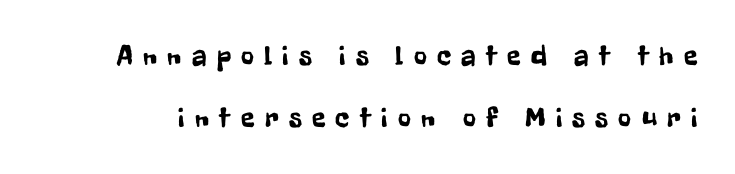
The image shows 28 px condensed sans-serif type, upright; set loose line spacing (2.22x), unusually wide letter spacing (+0.37 em), not underlined; low stroke contrast and a medium x-height.
